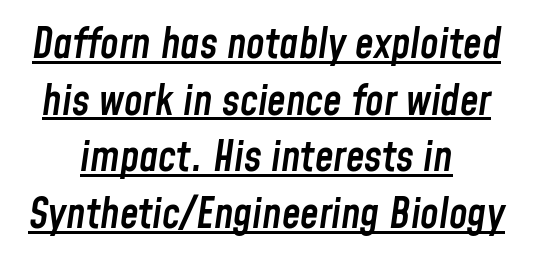
Proportional: the letters do not fall into vertical columns. Inter-character spacing is left at the font's built-in metrics. These lines carry some extra weight — a demibold, not a full bold. Reading down the column, the eye jumps a familiar distance to each next line. Both edges are ragged and mirror each other, which tells us the setting is centered.
